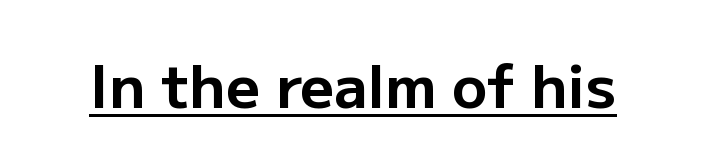
{"serif": "no", "italic": "no", "bold": "yes", "weight": "bold", "width": "normal", "stroke_contrast": "low", "x_height": "medium", "monospaced": "no", "underline": "yes", "letter_spacing": "normal", "letter_spacing_em": 0.0, "glyph_px": 59}
